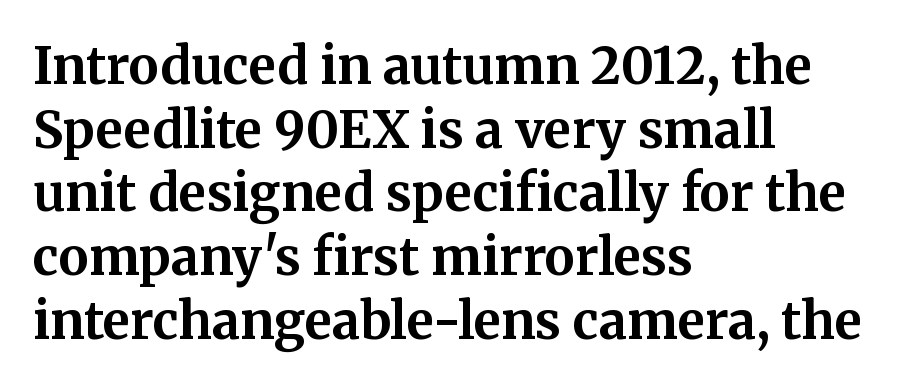
The image shows 51 px bold serif type, upright; set left-aligned, normal line spacing (1.25x), normal letter spacing, not underlined; medium stroke contrast and a medium x-height.
